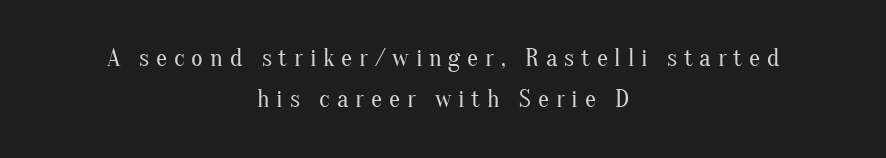
The image shows 25 px text type, upright; set centered, normal line spacing (1.66x), unusually wide letter spacing (+0.27 em), not underlined.
